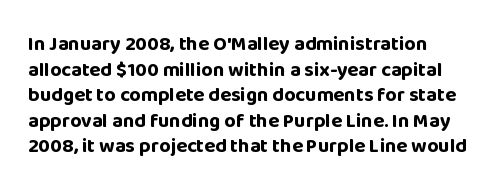
The image shows 20 px bold type, upright; set normal line spacing (1.28x), normal letter spacing, not underlined.
